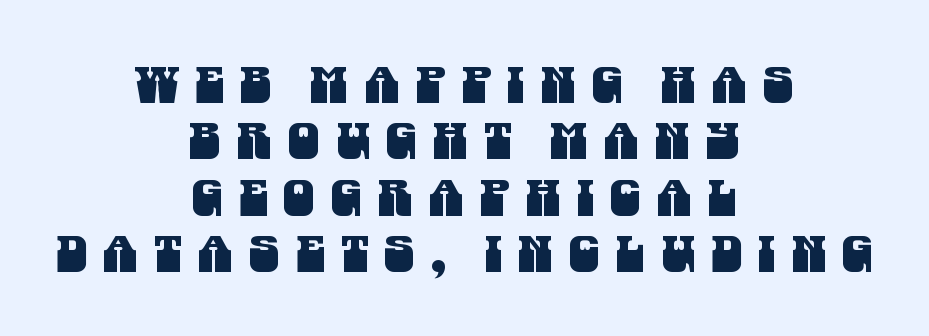
{"serif": "no", "width": "condensed", "stroke_contrast": "medium", "x_height": "large", "monospaced": "no", "underline": "no", "align": "center", "line_spacing": "tight", "line_spacing_ratio": 1.13, "letter_spacing": "wide", "letter_spacing_em": 0.32, "glyph_px": 50}
